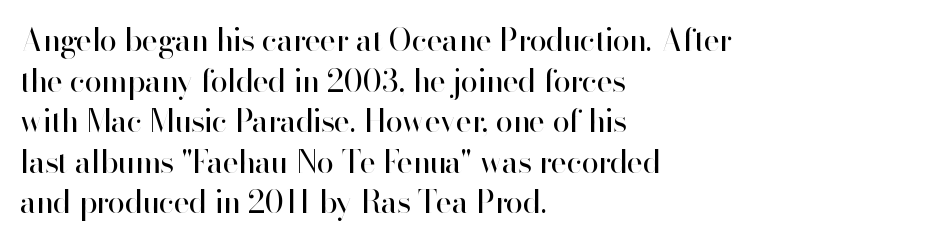
Q: Is the text bold? A: No.
Q: Is the text italic (slanted)? A: No, it is upright.
Q: Is the typeface a serif or a sans-serif typeface? A: Sans-serif.
Q: Is the text underlined? A: No.
Q: How is the paragraph aligned? A: Left-aligned.
Q: Is the spacing between letters normal or unusually wide? A: Normal.
Q: Is the spacing between lines tight, normal or loose? A: Normal.
Q: Width (condensed, normal, or wide)? A: Normal.
Q: Stroke contrast? A: High.
Q: x-height? A: Small.
Q: Monospaced? A: No.
